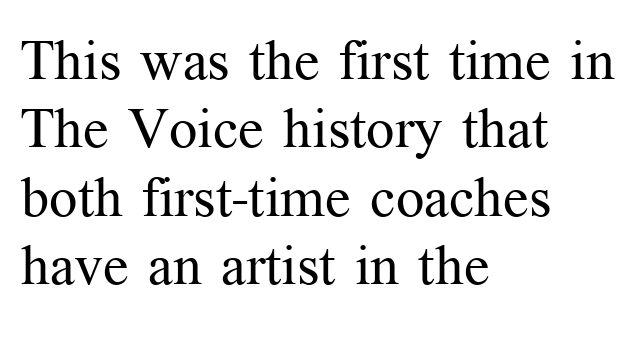
This sample has the flowing, uneven cadence of proportional lettering. Stem width sits at or under what a default text font uses. The gaps between neighbouring characters are ordinary and unremarkable. In terms of letterform style, serifs are clearly present. Underlining? Definitely not there.
